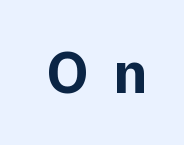
{"serif": "no", "italic": "no", "bold": "yes", "weight": "bold", "width": "normal", "stroke_contrast": "low", "x_height": "medium", "monospaced": "no", "underline": "no", "letter_spacing": "wide", "letter_spacing_em": 0.42, "glyph_px": 60}
